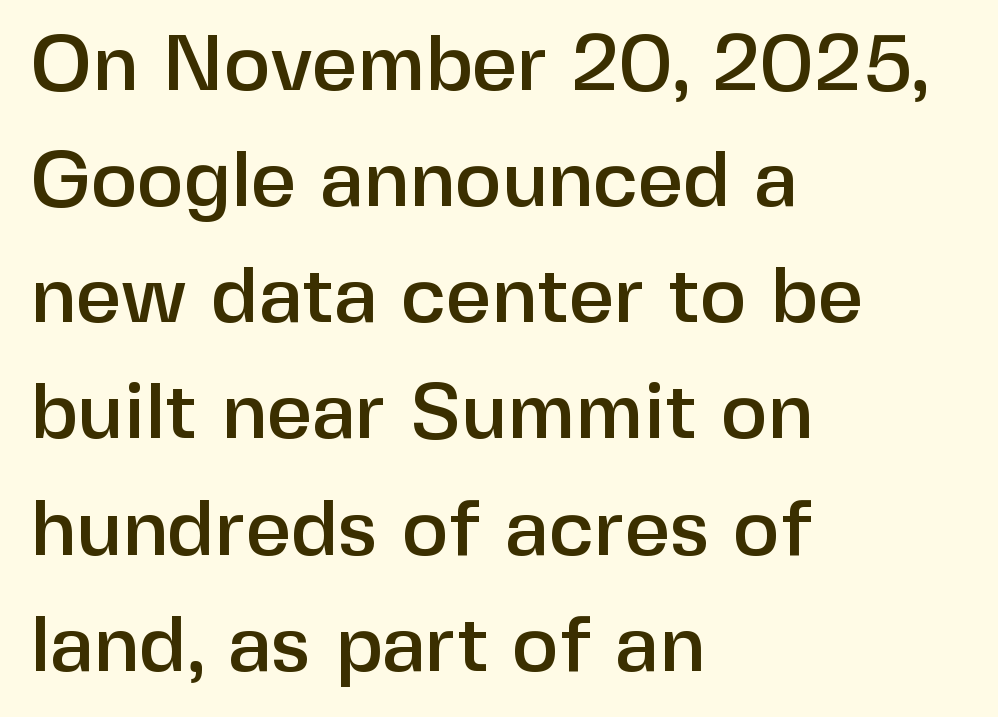
The glyphs are unaccompanied by any horizontal stroke below them. Unlike a traditional serif, this face leaves its strokes unadorned. Proportional: the letters do not fall into vertical columns. A student would call this left alignment; a typographer would say flush left, rag right.
